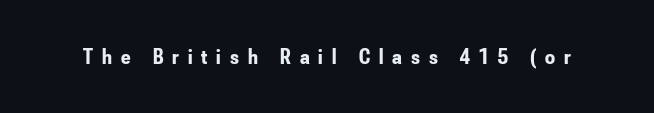
Q: Is the text bold? A: Yes.
Q: Is the text italic (slanted)? A: No, it is upright.
Q: Is the text underlined? A: No.
Q: Is the spacing between letters normal or unusually wide? A: Unusually wide.
